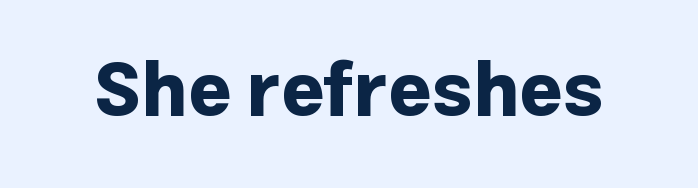
The image shows 75 px bold sans-serif type, upright; set normal letter spacing, not underlined; low stroke contrast and a medium x-height.
